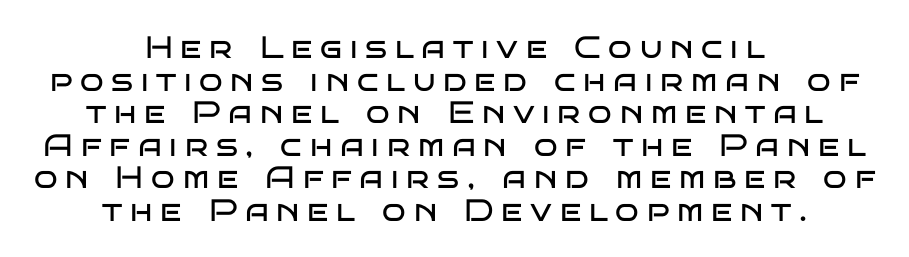
The image shows 31 px regular-weight, wide sans-serif type, upright; set centered, tight line spacing (1.05x), unusually wide letter spacing (+0.25 em), not underlined; low stroke contrast and a large x-height.
